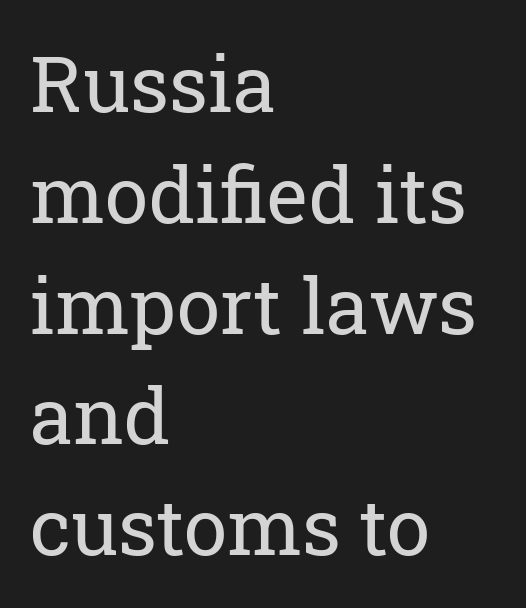
The image shows 78 px regular-weight serif type, upright; set left-aligned, normal line spacing (1.42x), normal letter spacing, not underlined; low stroke contrast and a medium x-height.
